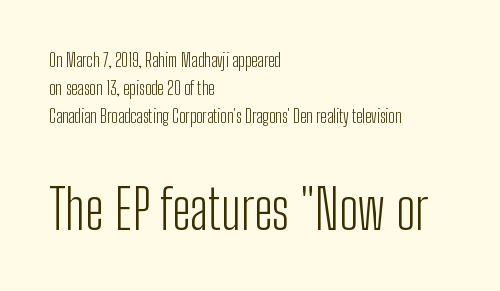
{"serif": "no", "italic": "no", "bold": "no", "weight": "light", "width": "condensed", "stroke_contrast": "low", "x_height": "medium", "monospaced": "no", "underline": "no", "align": "left", "line_spacing": "normal", "line_spacing_ratio": 1.55, "letter_spacing": "normal", "letter_spacing_em": 0.0, "larger_block": "second", "size_ratio": 3.0, "glyph_px": 54}
